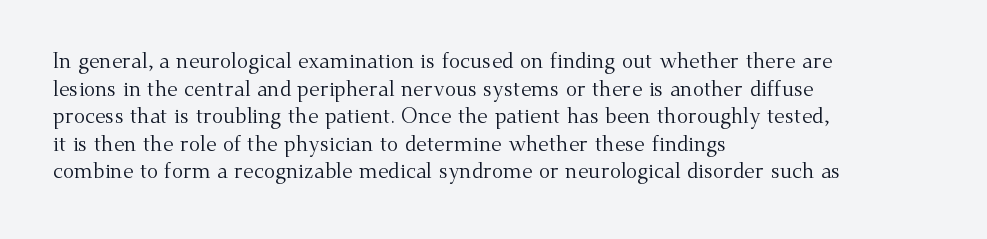
{"italic": "no", "bold": "no", "underline": "no", "align": "left", "line_spacing": "normal", "line_spacing_ratio": 1.31, "letter_spacing": "normal", "letter_spacing_em": 0.0, "glyph_px": 21}
